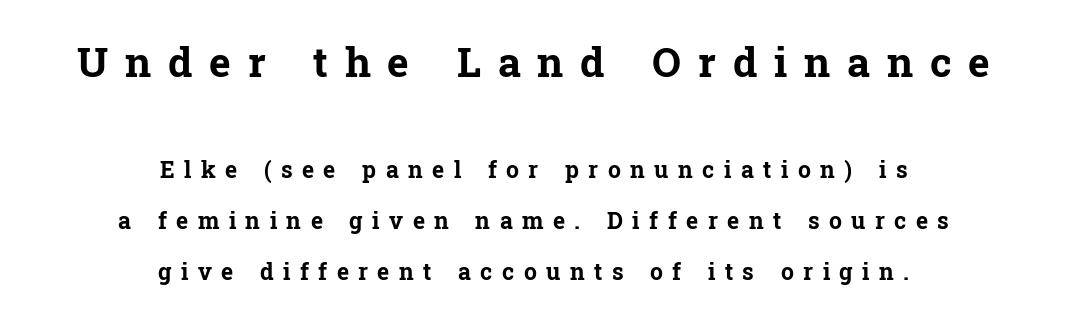
{"serif": "yes", "italic": "no", "bold": "yes", "weight": "bold", "width": "normal", "stroke_contrast": "low", "x_height": "medium", "monospaced": "no", "underline": "no", "align": "center", "line_spacing": "loose", "line_spacing_ratio": 2.21, "letter_spacing": "wide", "letter_spacing_em": 0.41, "larger_block": "first", "size_ratio": 1.78, "glyph_px": 41}
